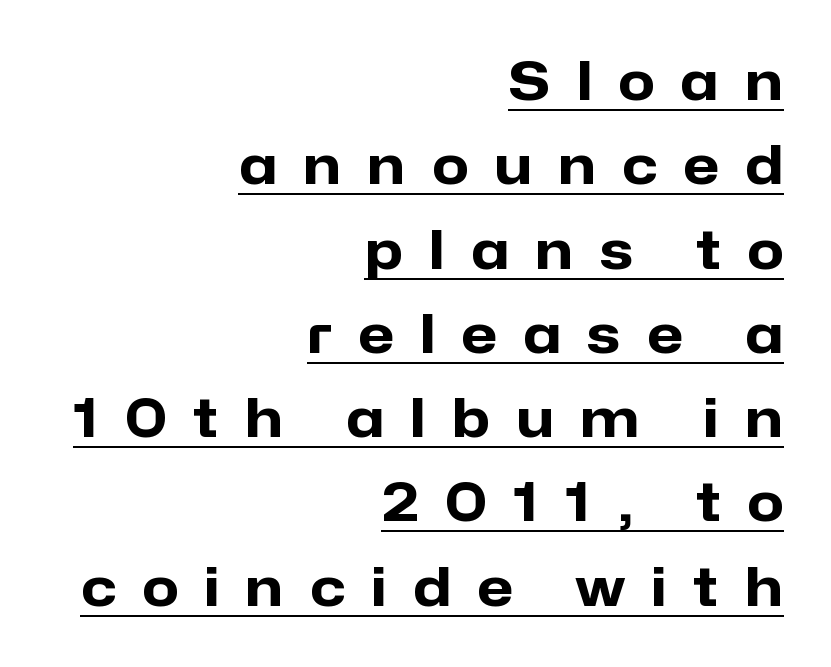
The image shows 53 px heavy sans-serif type, upright; set right-aligned, normal line spacing (1.59x), unusually wide letter spacing (+0.49 em), underlined; low stroke contrast and a medium x-height.
